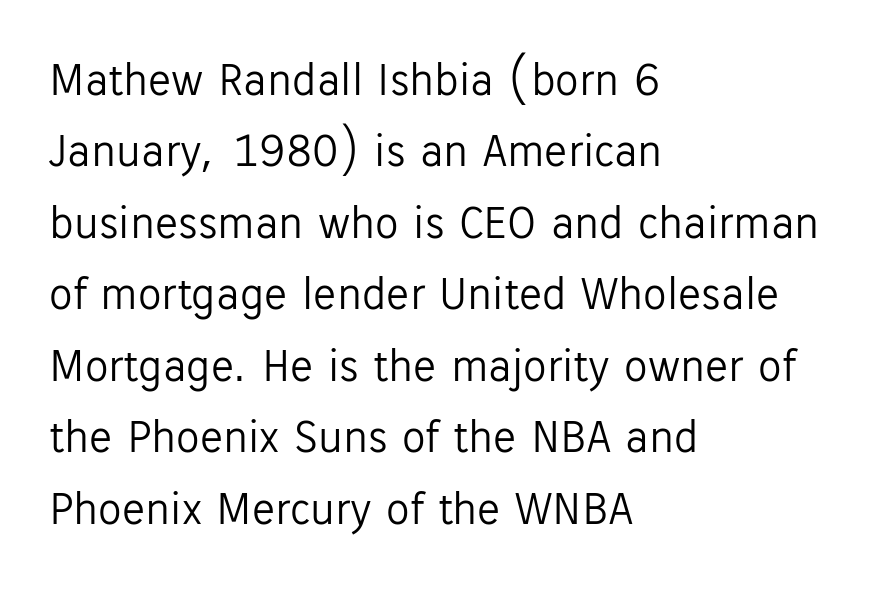
Line spacing here is normal. Spacing between characters is what you'd get straight out of the box. The passage shown is typeset with a sans-serif family. The strokes are not fattened; the text isn't bold.
